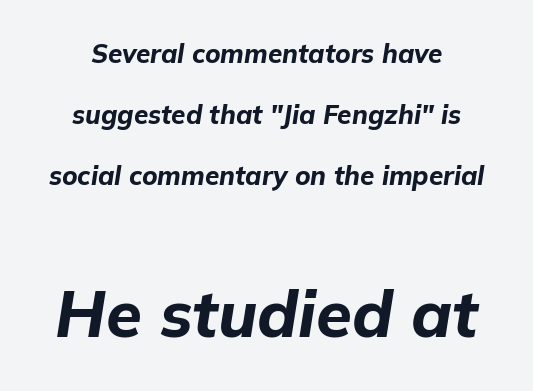
The image shows 65 px bold type, italic (leaning right); set centered, loose line spacing (2.35x), normal letter spacing, not underlined; the second (bottom) block is 2.5x larger; low stroke contrast and a medium x-height.
